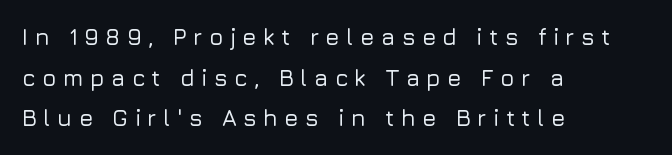
This rendering uses left alignment, leaving the right contour irregular. No italicization has been applied; the sample stays upright. Each row of text sits above clean, open space. The letters are spread apart with noticeably loose tracking.
